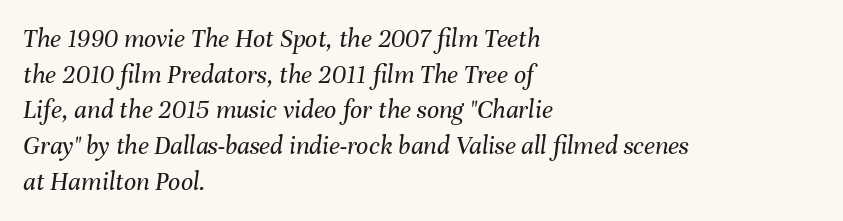
Q: Is the text bold? A: No.
Q: Is the text italic (slanted)? A: Yes, it leans right by about 8 degrees.
Q: Is the text underlined? A: No.
Q: How is the paragraph aligned? A: Left-aligned.
Q: Is the spacing between letters normal or unusually wide? A: Normal.
Q: Is the spacing between lines tight, normal or loose? A: Normal.
